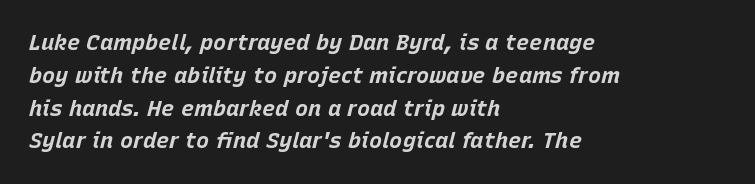
{"italic": "yes", "lean": "right", "slant_degrees": 15, "bold": "yes", "underline": "no", "align": "left", "line_spacing": "normal", "line_spacing_ratio": 1.49, "letter_spacing": "normal", "letter_spacing_em": 0.0, "glyph_px": 22}
